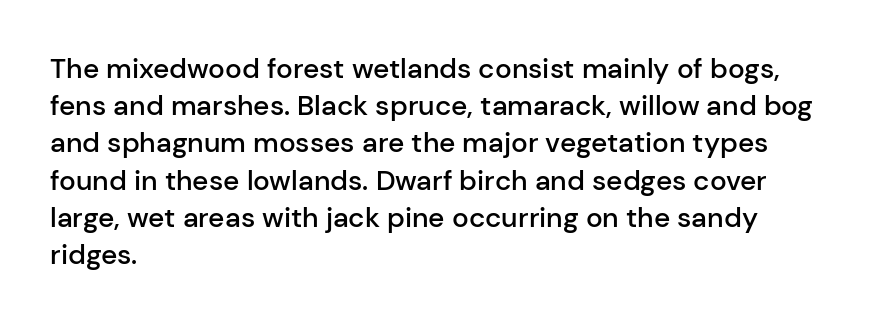
{"serif": "no", "italic": "no", "bold": "semi", "weight": "semibold", "width": "normal", "stroke_contrast": "low", "x_height": "medium", "monospaced": "no", "underline": "no", "align": "left", "line_spacing": "normal", "line_spacing_ratio": 1.33, "letter_spacing": "normal", "letter_spacing_em": 0.0, "glyph_px": 28}
